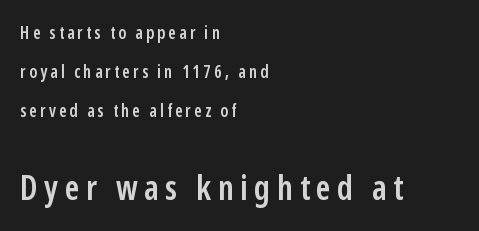
Q: Is the text bold? A: Semi-bold.
Q: Is the text italic (slanted)? A: No, it is upright.
Q: Is the typeface a serif or a sans-serif typeface? A: Sans-serif.
Q: Is the text underlined? A: No.
Q: How is the paragraph aligned? A: Left-aligned.
Q: Is the spacing between lines tight, normal or loose? A: Loose.
Q: Which block of text is set in a larger size, the first (top) or the second (bottom)? A: The second (bottom) one.
Q: Width (condensed, normal, or wide)? A: Condensed.
Q: Stroke contrast? A: Low.
Q: x-height? A: Medium.
Q: Monospaced? A: No.
